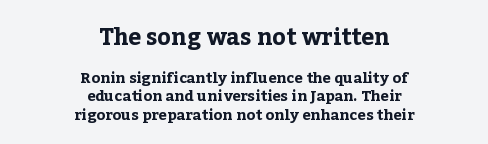
{"italic": "no", "bold": "yes", "underline": "no", "align": "center", "line_spacing_ratio": 1.23, "letter_spacing": "normal", "letter_spacing_em": 0.0, "larger_block": "first", "size_ratio": 1.53, "glyph_px": 23}
